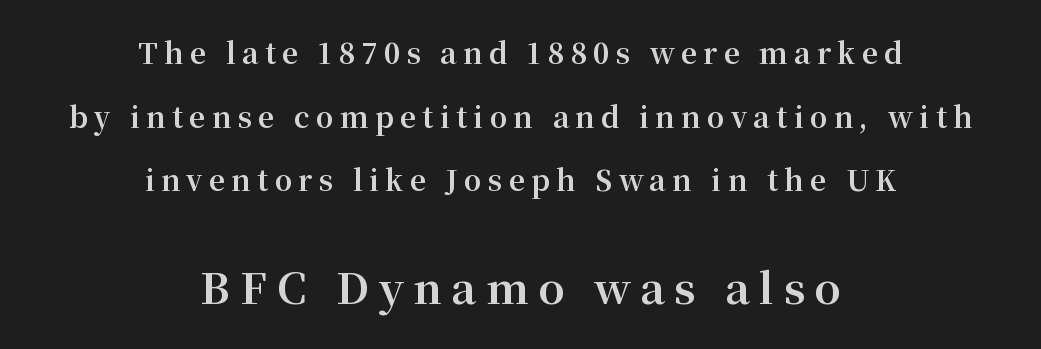
{"serif": "yes", "italic": "no", "bold": "yes", "weight": "bold", "width": "normal", "stroke_contrast": "medium", "x_height": "medium", "monospaced": "no", "underline": "no", "align": "center", "line_spacing": "loose", "line_spacing_ratio": 2.27, "letter_spacing": "wide", "letter_spacing_em": 0.23, "larger_block": "second", "size_ratio": 1.5, "glyph_px": 42}
